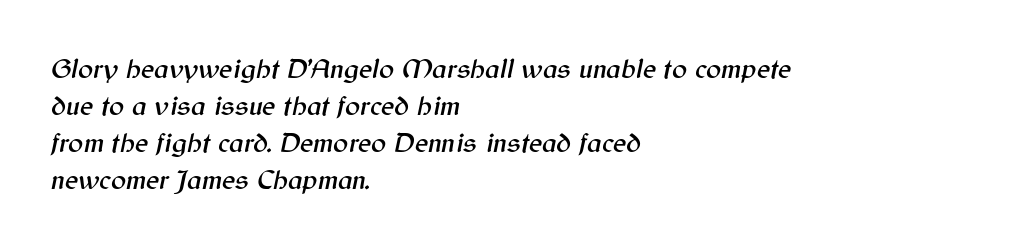
The image shows 28 px text type, italic (leaning right); set left-aligned, normal line spacing (1.32x), normal letter spacing, not underlined; medium stroke contrast and a medium x-height.
